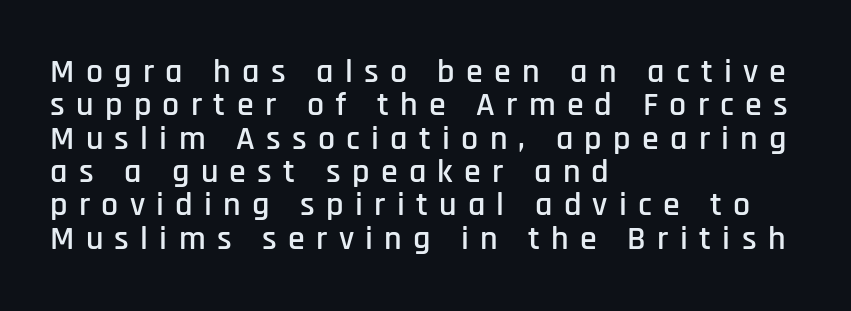
Q: Is the text italic (slanted)? A: No, it is upright.
Q: Is the typeface a serif or a sans-serif typeface? A: Sans-serif.
Q: Is the text underlined? A: No.
Q: How is the paragraph aligned? A: Left-aligned.
Q: Is the spacing between letters normal or unusually wide? A: Unusually wide.
Q: Is the spacing between lines tight, normal or loose? A: Tight.
Q: Width (condensed, normal, or wide)? A: Condensed.
Q: Stroke contrast? A: Low.
Q: x-height? A: Large.
Q: Monospaced? A: No.
